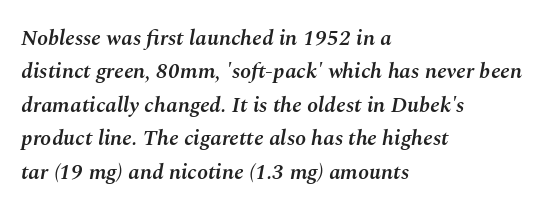
{"italic": "yes", "lean": "right", "slant_degrees": 10, "bold": "semi", "underline": "no", "align": "left", "line_spacing": "normal", "line_spacing_ratio": 1.52, "letter_spacing": "normal", "letter_spacing_em": 0.0, "glyph_px": 22}
